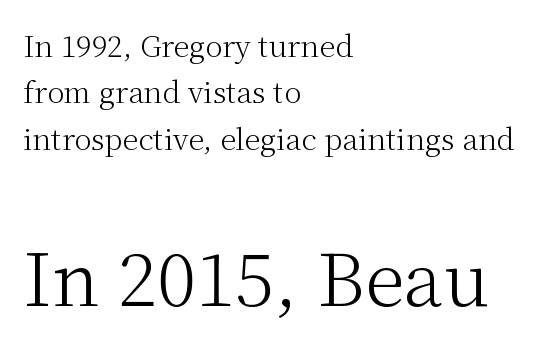
The image shows 73 px light serif type, upright; set left-aligned, normal line spacing (1.6x), normal letter spacing, not underlined; the second (bottom) block is 2.52x larger; medium stroke contrast and a medium x-height.
